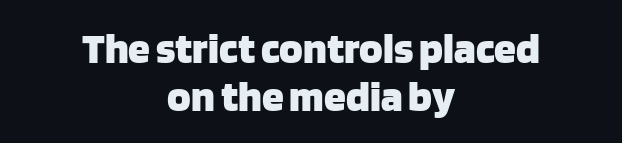
Every character sits straight up, as roman type does. Teacher's note: observe the equal gaps on both sides — that is centered alignment. Successive baselines arrive quickly, one right under another. The sample has been set heavy, in full bold. Lines of text with bare space underneath.
